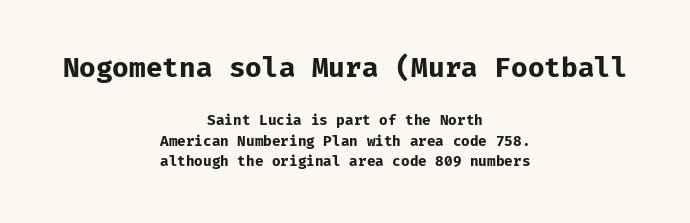
The image shows 27 px bold type, upright; set centered, normal line spacing (1.44x), normal letter spacing, not underlined; the first (top) block is 1.93x larger.
